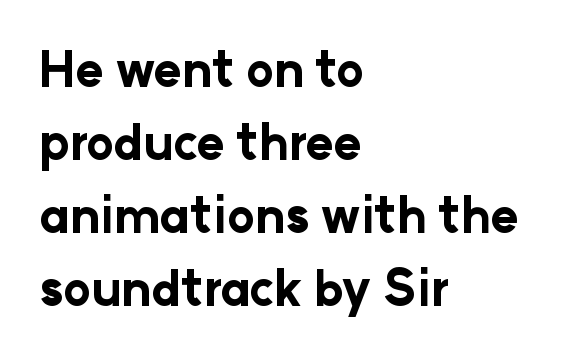
Q: Is the text bold? A: Yes.
Q: Is the text italic (slanted)? A: No, it is upright.
Q: Is the typeface a serif or a sans-serif typeface? A: Sans-serif.
Q: Is the text underlined? A: No.
Q: How is the paragraph aligned? A: Left-aligned.
Q: Is the spacing between letters normal or unusually wide? A: Normal.
Q: Is the spacing between lines tight, normal or loose? A: Normal.
Q: Width (condensed, normal, or wide)? A: Normal.
Q: Stroke contrast? A: Low.
Q: x-height? A: Medium.
Q: Monospaced? A: No.
